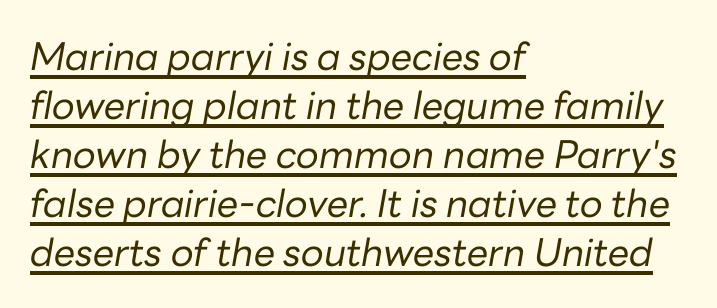
Q: Is the text bold? A: No.
Q: Is the text italic (slanted)? A: Yes, it leans right by about 10 degrees.
Q: Is the text underlined? A: Yes.
Q: How is the paragraph aligned? A: Left-aligned.
Q: Is the spacing between letters normal or unusually wide? A: Normal.
Q: Is the spacing between lines tight, normal or loose? A: Normal.
Q: Width (condensed, normal, or wide)? A: Normal.
Q: Stroke contrast? A: Low.
Q: x-height? A: Medium.
Q: Monospaced? A: No.
